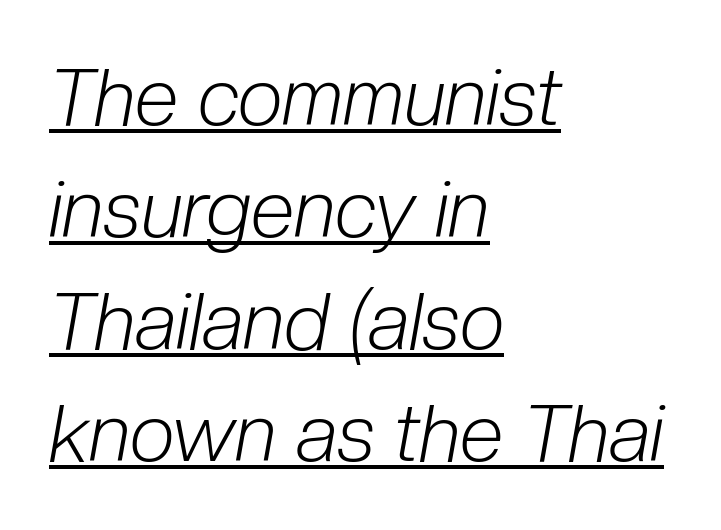
Q: Is the text bold? A: No.
Q: Is the text italic (slanted)? A: Yes, it leans right by about 10 degrees.
Q: Is the text underlined? A: Yes.
Q: How is the paragraph aligned? A: Left-aligned.
Q: Is the spacing between letters normal or unusually wide? A: Normal.
Q: Is the spacing between lines tight, normal or loose? A: Normal.
Q: Width (condensed, normal, or wide)? A: Condensed.
Q: Stroke contrast? A: Low.
Q: x-height? A: Medium.
Q: Monospaced? A: No.
